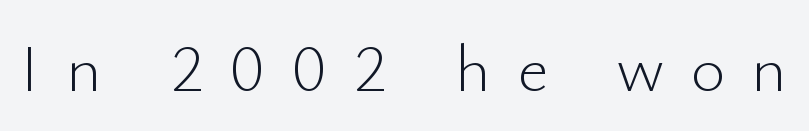
The image shows 67 px light sans-serif type, upright; set unusually wide letter spacing (+0.39 em), not underlined; low stroke contrast and a small x-height.
